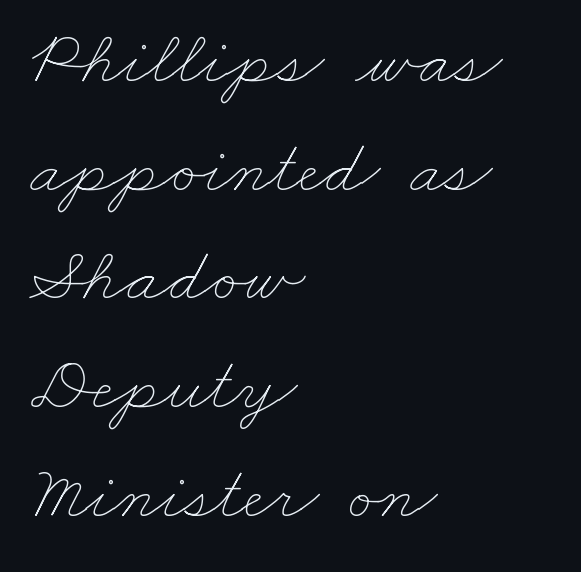
The image shows 76 px thin, wide type; set left-aligned, normal line spacing (1.43x), normal letter spacing, not underlined; low stroke contrast and a small x-height.
